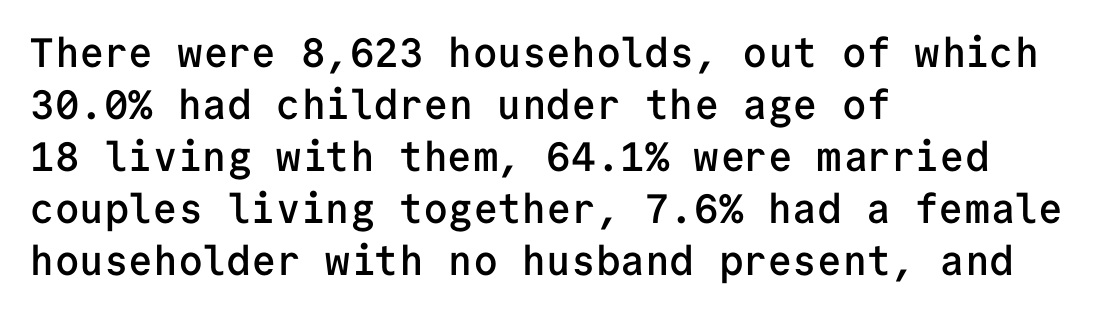
{"serif": "no", "italic": "no", "bold": "semi", "weight": "semibold", "width": "normal", "stroke_contrast": "low", "x_height": "medium", "monospaced": "yes", "underline": "no", "align": "left", "line_spacing": "normal", "line_spacing_ratio": 1.27, "letter_spacing": "normal", "letter_spacing_em": 0.0, "glyph_px": 41}
